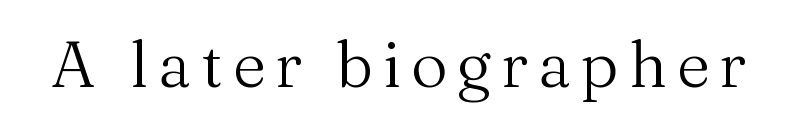
The image shows 64 px regular-weight serif type, upright; set not underlined; medium stroke contrast and a medium x-height.
